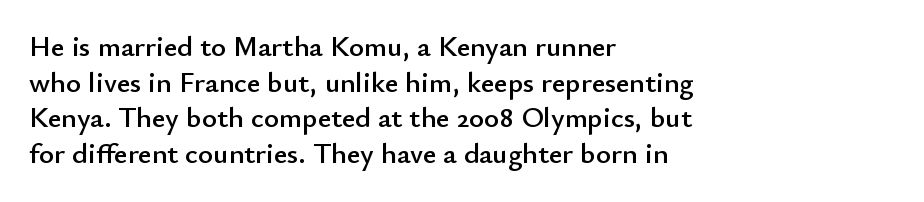
Q: Is the text italic (slanted)? A: No, it is upright.
Q: Is the typeface a serif or a sans-serif typeface? A: Sans-serif.
Q: Is the text underlined? A: No.
Q: How is the paragraph aligned? A: Left-aligned.
Q: Is the spacing between letters normal or unusually wide? A: Normal.
Q: Width (condensed, normal, or wide)? A: Normal.
Q: Stroke contrast? A: Low.
Q: x-height? A: Small.
Q: Monospaced? A: No.
